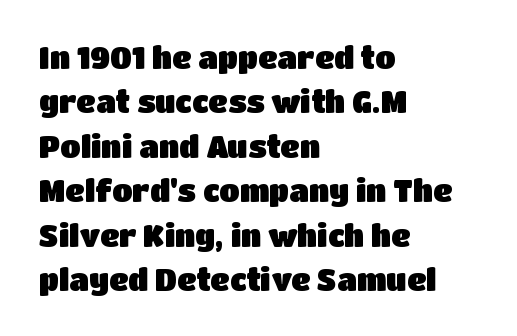
{"serif": "no", "italic": "no", "width": "normal", "stroke_contrast": "low", "x_height": "large", "monospaced": "no", "underline": "no", "align": "left", "line_spacing": "normal", "line_spacing_ratio": 1.48, "letter_spacing": "normal", "letter_spacing_em": 0.0, "glyph_px": 30}
